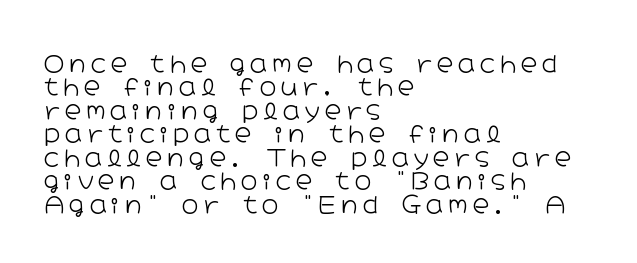
The image shows 23 px text type, upright; set left-aligned, tight line spacing (1.02x), unusually wide letter spacing (+0.21 em), not underlined.
